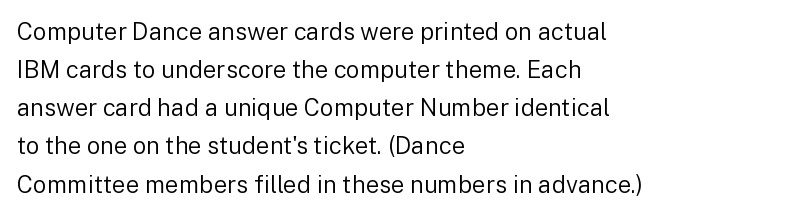
{"italic": "no", "bold": "no", "underline": "no", "align": "left", "line_spacing": "normal", "line_spacing_ratio": 1.59, "letter_spacing": "normal", "letter_spacing_em": 0.0, "glyph_px": 24}
